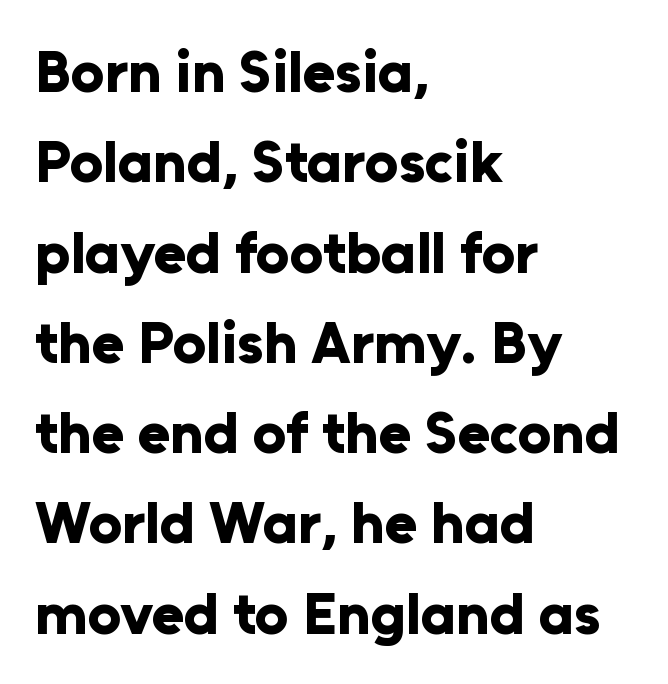
The image shows 59 px bold sans-serif type, upright; set left-aligned, normal line spacing (1.53x), normal letter spacing, not underlined; low stroke contrast and a medium x-height.
